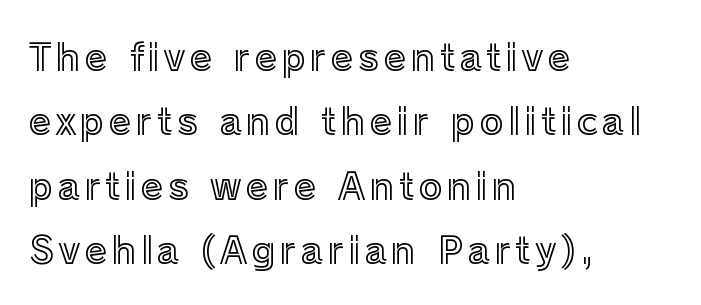
Each line starts at the same left margin while the right side varies. Rule under the text: the space is simply empty. Looks like regular typesetting: each glyph gets only the width it needs. Posture: vertical.
